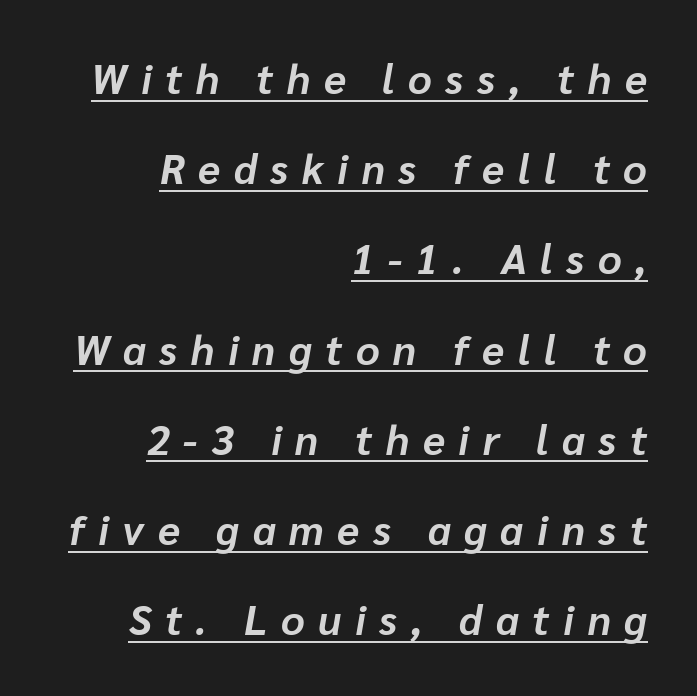
The image shows 41 px bold type, italic (leaning right); set right-aligned, loose line spacing (2.2x), unusually wide letter spacing (+0.33 em), underlined; low stroke contrast and a medium x-height.
